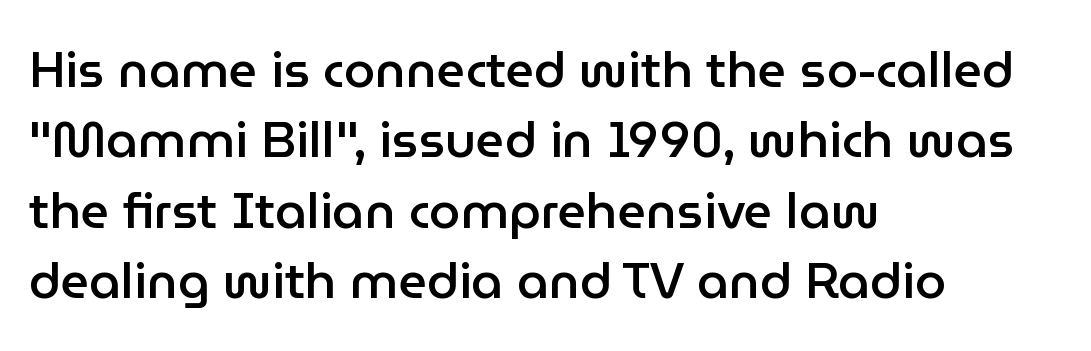
Q: Is the text bold? A: Semi-bold.
Q: Is the text italic (slanted)? A: No, it is upright.
Q: Is the typeface a serif or a sans-serif typeface? A: Sans-serif.
Q: Is the text underlined? A: No.
Q: How is the paragraph aligned? A: Left-aligned.
Q: Is the spacing between letters normal or unusually wide? A: Normal.
Q: Is the spacing between lines tight, normal or loose? A: Normal.
Q: Width (condensed, normal, or wide)? A: Normal.
Q: Stroke contrast? A: Low.
Q: x-height? A: Medium.
Q: Monospaced? A: No.
